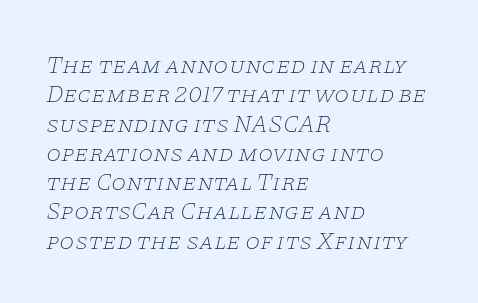
Q: Is the text bold? A: No.
Q: Is the text italic (slanted)? A: Yes, it leans right by about 11 degrees.
Q: Is the text underlined? A: No.
Q: How is the paragraph aligned? A: Left-aligned.
Q: Is the spacing between letters normal or unusually wide? A: Normal.
